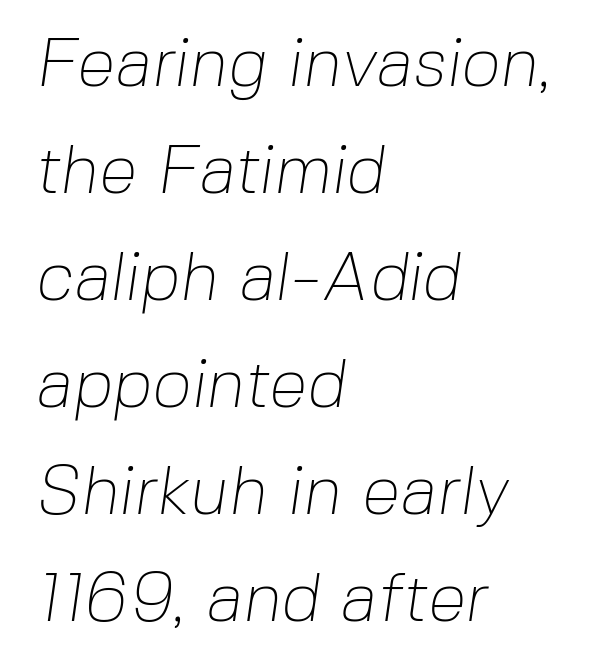
This block has exactly the height ordinary leading produces. Stems here are at most as thick as an everyday book face. Letterform terminals end flat and unadorned throughout the passage. Only glyphs here, with clear space below each row.
